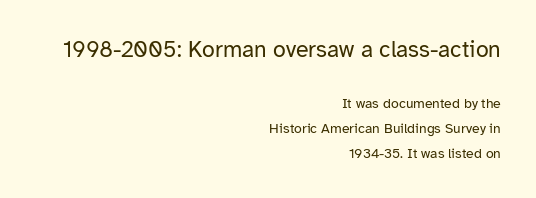
The image shows 23 px text type, upright; set right-aligned, line spacing 1.77x, normal letter spacing, not underlined; the first (top) block is 1.64x larger.
